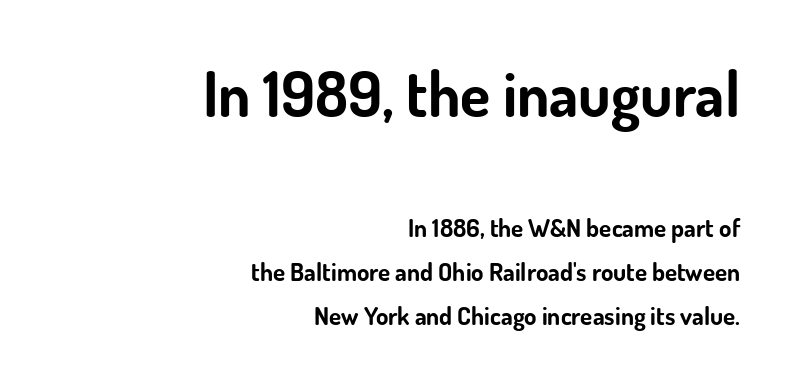
Does the lettering tilt? It doesn't — this is upright. Summary of weight: heavy, a full bold. Note: larger setting up top, smaller setting below. Tracking here is standard; glyphs follow each other at the usual distance. The strip under each line holds only bare page.
